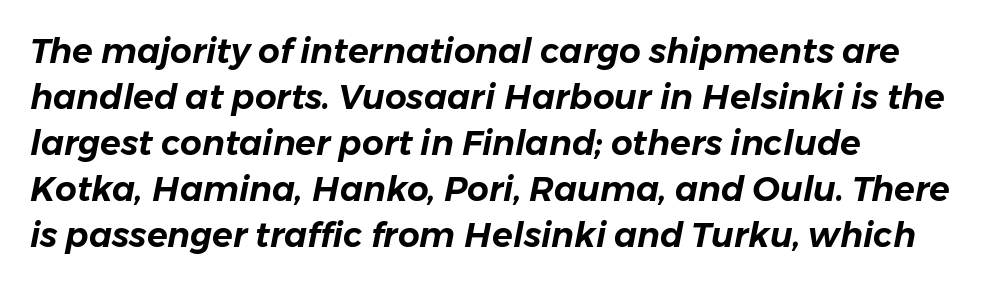
Q: Is the text italic (slanted)? A: Yes, it leans right by about 11 degrees.
Q: Is the text underlined? A: No.
Q: How is the paragraph aligned? A: Left-aligned.
Q: Is the spacing between letters normal or unusually wide? A: Normal.
Q: Is the spacing between lines tight, normal or loose? A: Normal.
Q: Width (condensed, normal, or wide)? A: Normal.
Q: Stroke contrast? A: Low.
Q: x-height? A: Medium.
Q: Monospaced? A: No.
